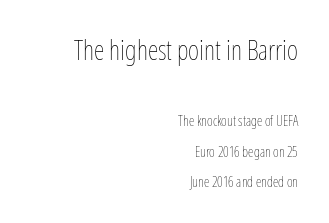
The image shows 27 px text type, upright; set right-aligned, loose line spacing (2.17x), normal letter spacing, not underlined; the first (top) block is 1.93x larger.
